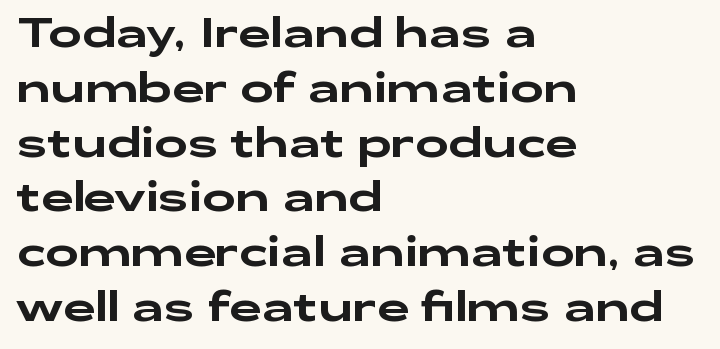
This rendering features lettering with no underline. The rendering shows plain stroke endings on the letterforms — a sans-serif design. The rendering anchors every line to the left-hand side. The typography opts for an upright posture over an oblique one. Normally led — the rows are evenly, conventionally spaced.
